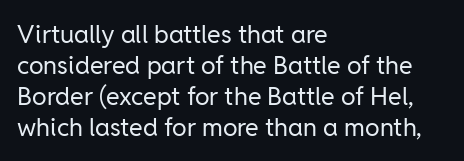
Q: Is the text bold? A: No.
Q: Is the text italic (slanted)? A: No, it is upright.
Q: Is the text underlined? A: No.
Q: How is the paragraph aligned? A: Left-aligned.
Q: Is the spacing between letters normal or unusually wide? A: Normal.
